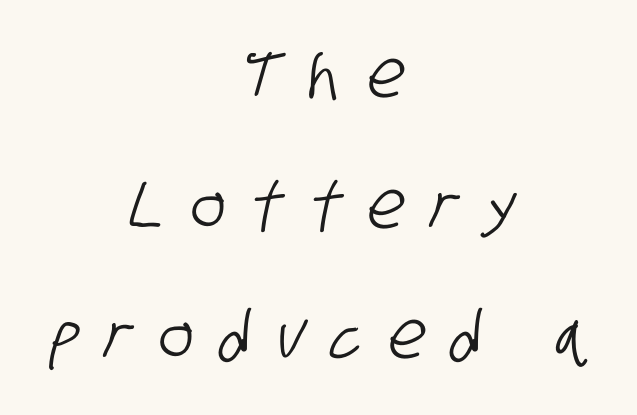
The image shows 66 px condensed sans-serif type; set centered, loose line spacing (1.98x), unusually wide letter spacing (+0.4 em), not underlined; low stroke contrast and a large x-height.
